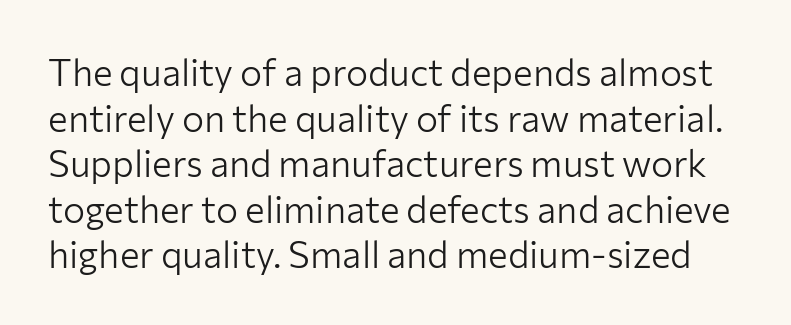
The image shows 37 px light sans-serif type, upright; set line spacing 1.23x, normal letter spacing, not underlined; low stroke contrast and a medium x-height.
